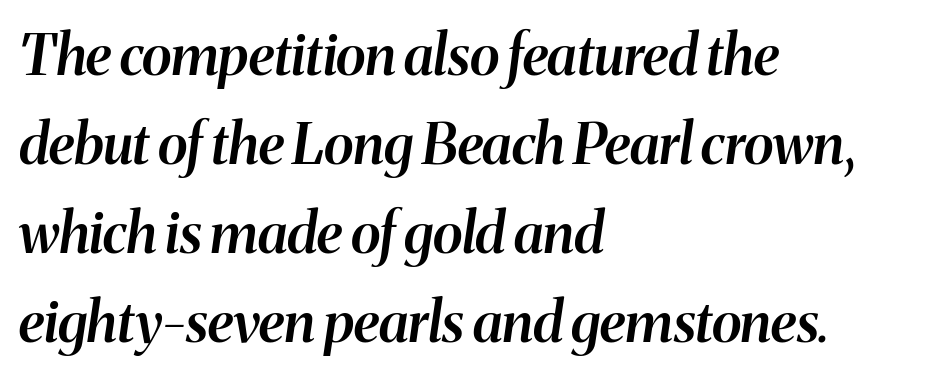
Think of a printed novel: that variable character pitch is what you see here. Just letters on the line, the space beneath them empty. The rows are spaced the way most documents space them. Is the type bold? Partly — it's a semibold, heavier than regular but not fully bold.
